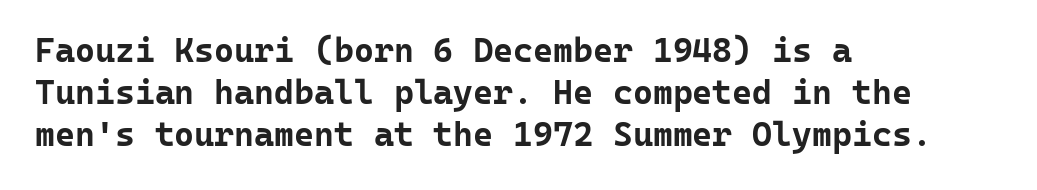
{"serif": "no", "italic": "no", "bold": "yes", "weight": "bold", "width": "normal", "stroke_contrast": "low", "x_height": "medium", "monospaced": "yes", "underline": "no", "align": "left", "line_spacing_ratio": 1.24, "letter_spacing": "normal", "letter_spacing_em": 0.0, "glyph_px": 34}
